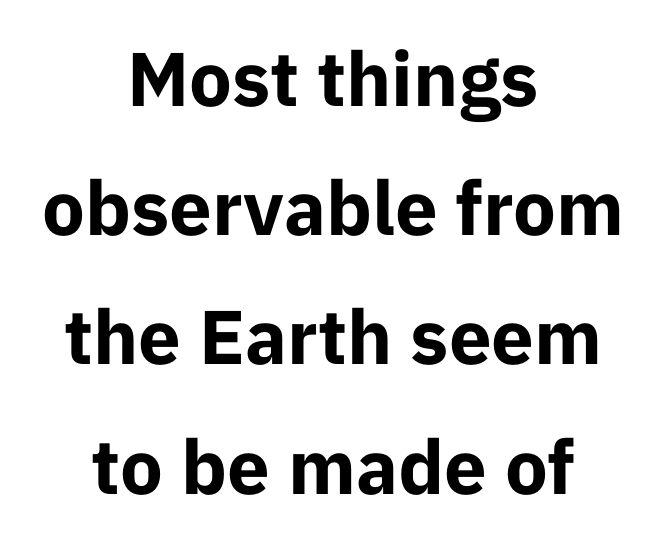
Emphasis by weight is at full strength: bold. The passage is arranged like a title page — every line centered. These lines are rendered in a variable-pitch font. Honestly, there is no underline to notice here at all.
